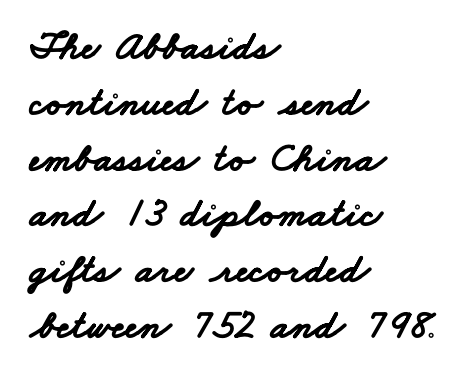
Vertically, the passage feels balanced, rows spaced as you'd expect. Alignment: flush left. Here the designer chose a conventional face with non-uniform glyph widths. Underlining? Definitely not there. The letters carry no serifs — their stems end cleanly without finishing strokes.
